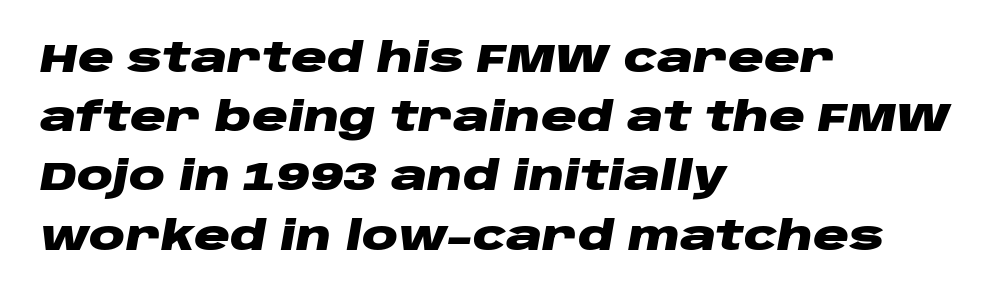
The image shows 40 px heavy, wide type, italic (leaning right); set left-aligned, normal line spacing (1.48x), normal letter spacing, not underlined; low stroke contrast and a large x-height.
